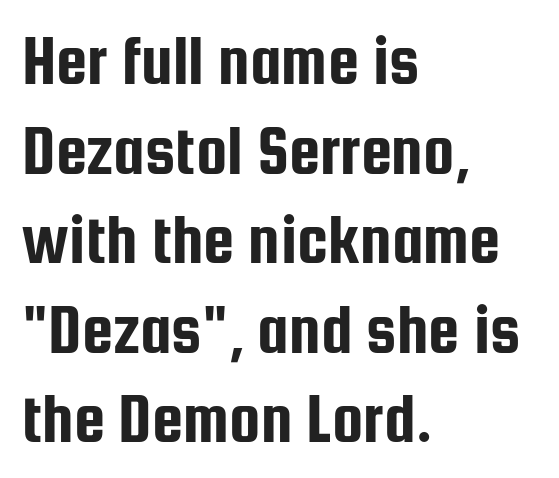
Q: Is the text italic (slanted)? A: No, it is upright.
Q: Is the typeface a serif or a sans-serif typeface? A: Sans-serif.
Q: Is the text underlined? A: No.
Q: How is the paragraph aligned? A: Left-aligned.
Q: Is the spacing between letters normal or unusually wide? A: Normal.
Q: Is the spacing between lines tight, normal or loose? A: Normal.
Q: Width (condensed, normal, or wide)? A: Condensed.
Q: Stroke contrast? A: Low.
Q: x-height? A: Medium.
Q: Monospaced? A: No.
